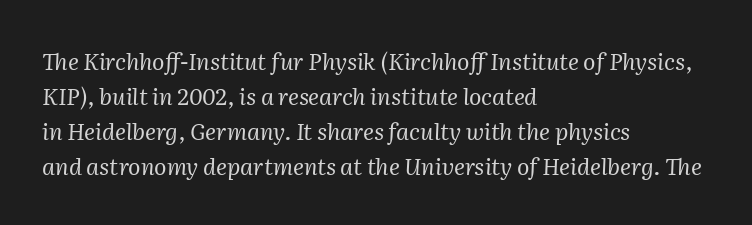
Q: Is the text bold? A: No.
Q: Is the text italic (slanted)? A: Yes, it leans right by about 2 degrees.
Q: Is the text underlined? A: No.
Q: How is the paragraph aligned? A: Left-aligned.
Q: Is the spacing between letters normal or unusually wide? A: Normal.
Q: Is the spacing between lines tight, normal or loose? A: Normal.
